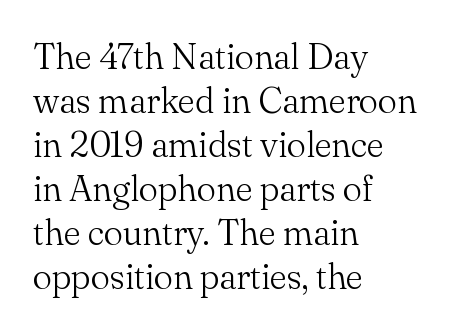
Q: Is the text bold? A: No.
Q: Is the text italic (slanted)? A: No, it is upright.
Q: Is the typeface a serif or a sans-serif typeface? A: Serif.
Q: Is the text underlined? A: No.
Q: How is the paragraph aligned? A: Left-aligned.
Q: Is the spacing between letters normal or unusually wide? A: Normal.
Q: Width (condensed, normal, or wide)? A: Normal.
Q: Stroke contrast? A: Medium.
Q: x-height? A: Small.
Q: Monospaced? A: No.
